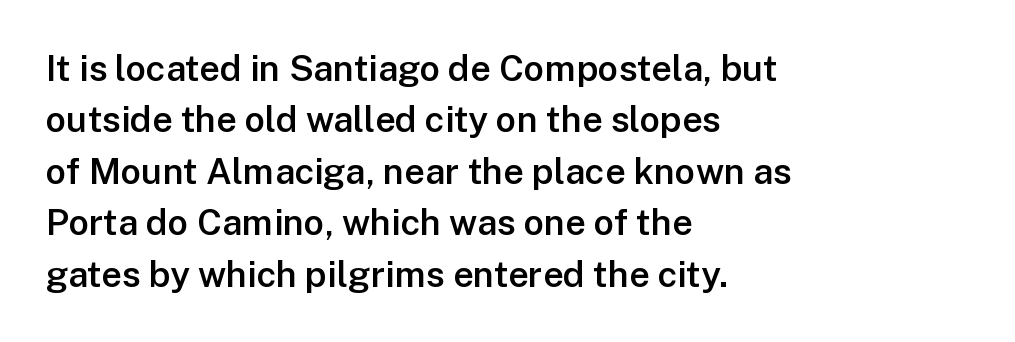
{"serif": "no", "italic": "no", "bold": "semi", "weight": "semibold", "width": "normal", "stroke_contrast": "low", "x_height": "medium", "monospaced": "no", "underline": "no", "align": "left", "line_spacing": "normal", "line_spacing_ratio": 1.43, "letter_spacing": "normal", "letter_spacing_em": 0.0, "glyph_px": 36}
